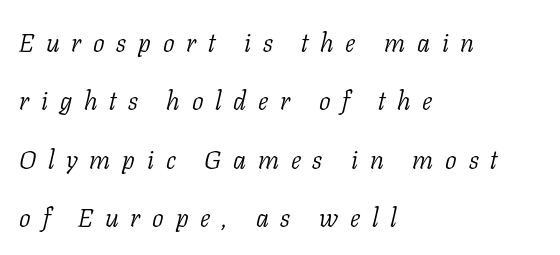
The image shows 26 px text type, italic (leaning right); set left-aligned, loose line spacing (2.25x), unusually wide letter spacing (+0.45 em), not underlined.
